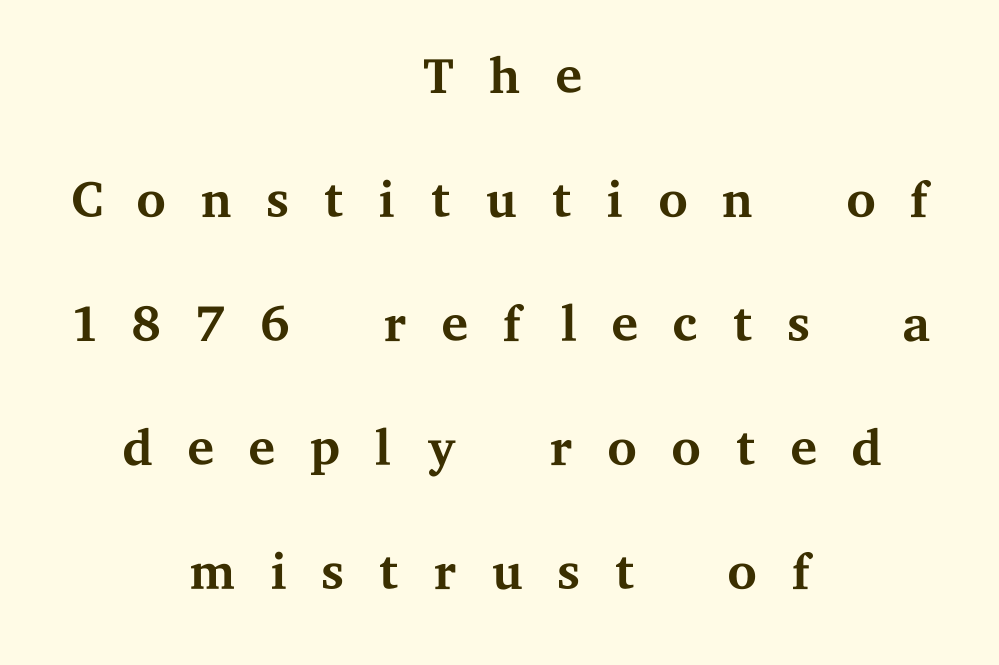
{"serif": "yes", "italic": "no", "bold": "no", "weight": "regular", "width": "wide", "stroke_contrast": "medium", "x_height": "medium", "monospaced": "no", "underline": "no", "align": "center", "line_spacing": "normal", "line_spacing_ratio": 1.63, "letter_spacing": "wide", "letter_spacing_em": 0.43, "glyph_px": 76}
